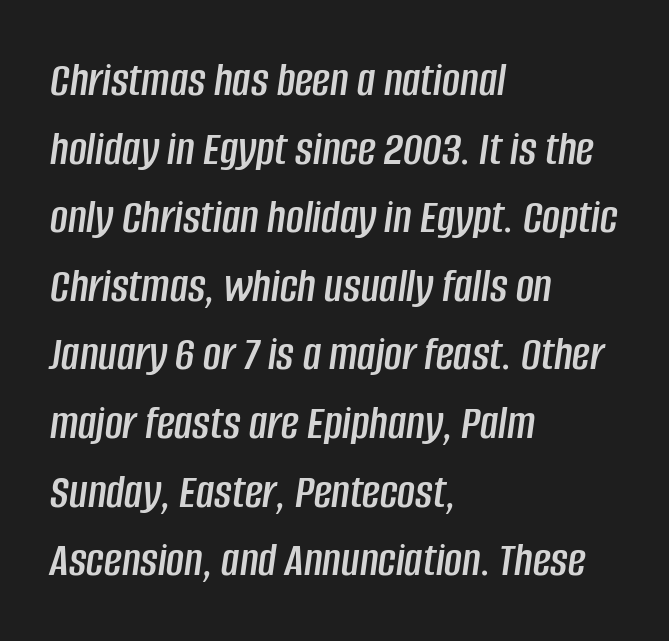
{"italic": "yes", "lean": "right", "slant_degrees": 8, "width": "condensed", "stroke_contrast": "low", "x_height": "large", "monospaced": "no", "underline": "no", "align": "left", "line_spacing": "normal", "line_spacing_ratio": 1.4, "letter_spacing": "normal", "letter_spacing_em": 0.0, "glyph_px": 49}
